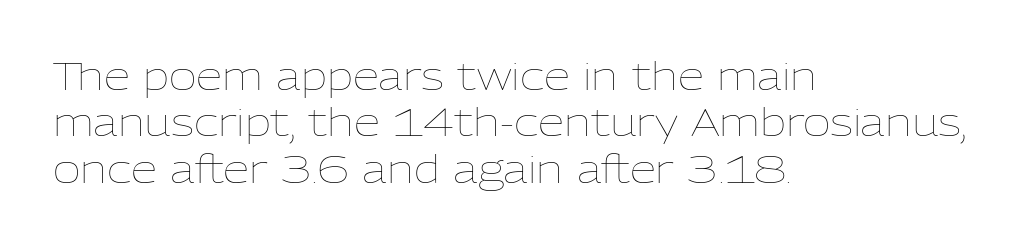
{"italic": "no", "bold": "no", "weight": "thin", "width": "normal", "stroke_contrast": "low", "x_height": "medium", "monospaced": "no", "underline": "no", "align": "left", "line_spacing_ratio": 1.22, "letter_spacing": "normal", "letter_spacing_em": 0.0, "glyph_px": 38}
